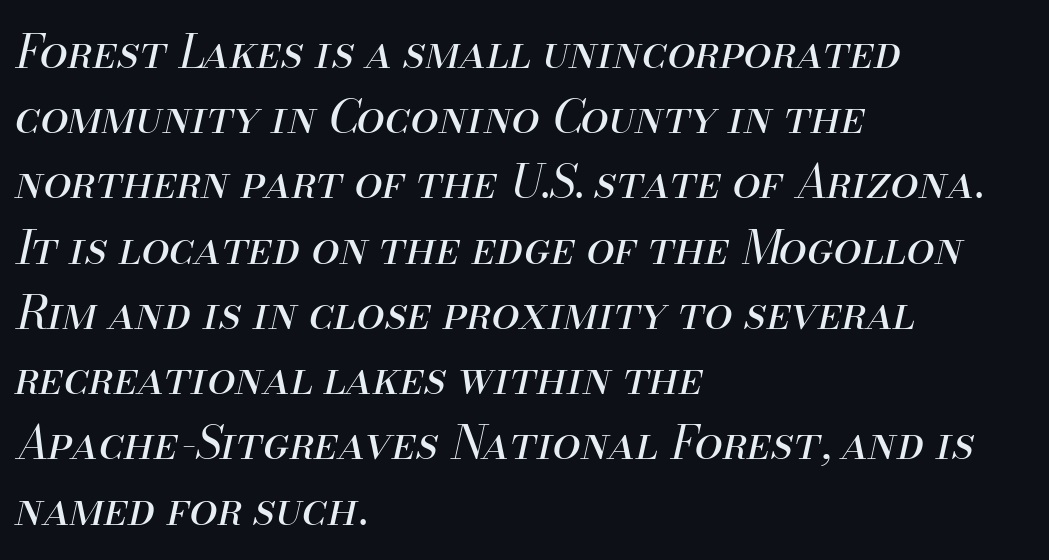
Q: Is the text bold? A: No.
Q: Is the text italic (slanted)? A: Yes, it leans right by about 13 degrees.
Q: Is the text underlined? A: No.
Q: How is the paragraph aligned? A: Left-aligned.
Q: Is the spacing between letters normal or unusually wide? A: Normal.
Q: Is the spacing between lines tight, normal or loose? A: Normal.
Q: Width (condensed, normal, or wide)? A: Normal.
Q: Stroke contrast? A: Medium.
Q: x-height? A: Small.
Q: Monospaced? A: No.
